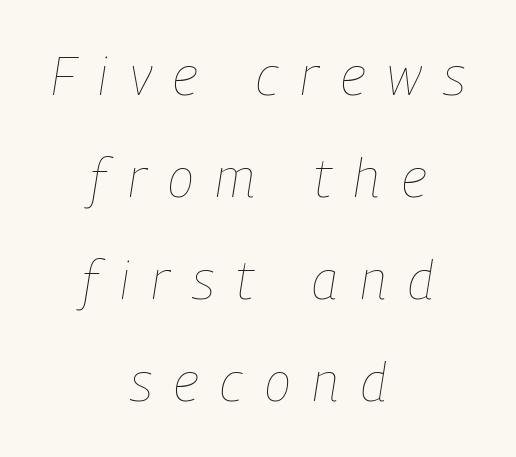
{"italic": "yes", "lean": "right", "slant_degrees": 9, "bold": "no", "weight": "thin", "width": "condensed", "stroke_contrast": "low", "x_height": "medium", "monospaced": "no", "underline": "no", "align": "center", "line_spacing_ratio": 1.89, "letter_spacing": "wide", "letter_spacing_em": 0.41, "glyph_px": 54}
